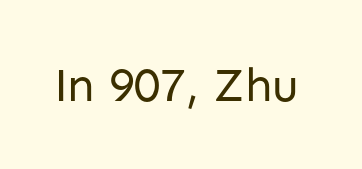
Q: Is the text bold? A: No.
Q: Is the text italic (slanted)? A: No, it is upright.
Q: Is the typeface a serif or a sans-serif typeface? A: Sans-serif.
Q: Is the text underlined? A: No.
Q: Is the spacing between letters normal or unusually wide? A: Normal.
Q: Width (condensed, normal, or wide)? A: Normal.
Q: Stroke contrast? A: Low.
Q: x-height? A: Medium.
Q: Monospaced? A: No.
